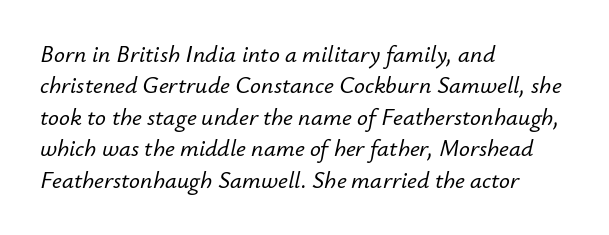
{"italic": "yes", "lean": "right", "slant_degrees": 12, "underline": "no", "align": "left", "line_spacing": "normal", "line_spacing_ratio": 1.31, "letter_spacing": "normal", "letter_spacing_em": 0.0, "glyph_px": 24}
